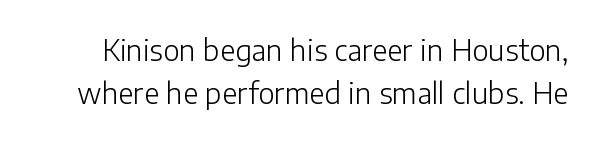
Ordinary non-slanted type is in use. The horizontal fit of the characters is conventional and even. Honestly, there is no underline to notice here at all. Looks like regular typesetting: each glyph gets only the width it needs. No extra ink here — the face is not bold.
